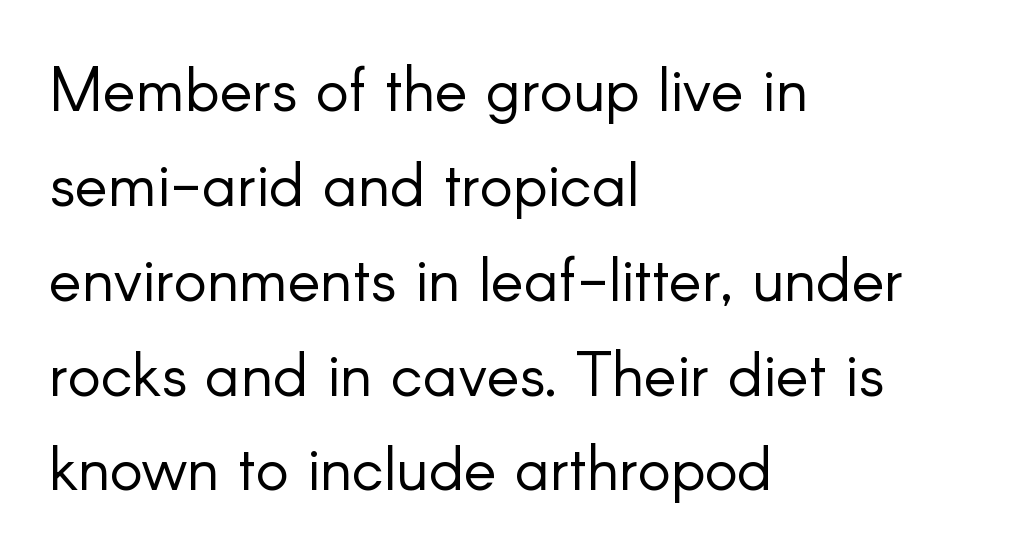
{"serif": "no", "italic": "no", "bold": "no", "weight": "light", "width": "normal", "stroke_contrast": "low", "x_height": "small", "monospaced": "no", "underline": "no", "align": "left", "line_spacing": "normal", "line_spacing_ratio": 1.53, "letter_spacing": "normal", "letter_spacing_em": 0.0, "glyph_px": 62}
